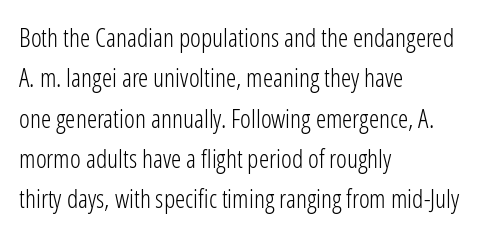
Check the space under the baseline: it is left empty. The type sits square on the baseline with zero lean. Line spacing here is normal. Casual observation: everything's shoved over to the left. Honestly, the letter spacing is just normal — you wouldn't notice it.
